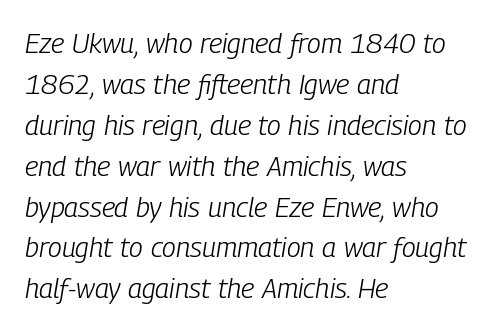
{"italic": "yes", "lean": "right", "slant_degrees": 9, "bold": "no", "weight": "light", "width": "condensed", "stroke_contrast": "low", "x_height": "medium", "monospaced": "no", "underline": "no", "align": "left", "line_spacing": "normal", "line_spacing_ratio": 1.46, "letter_spacing": "normal", "letter_spacing_em": 0.0, "glyph_px": 28}
